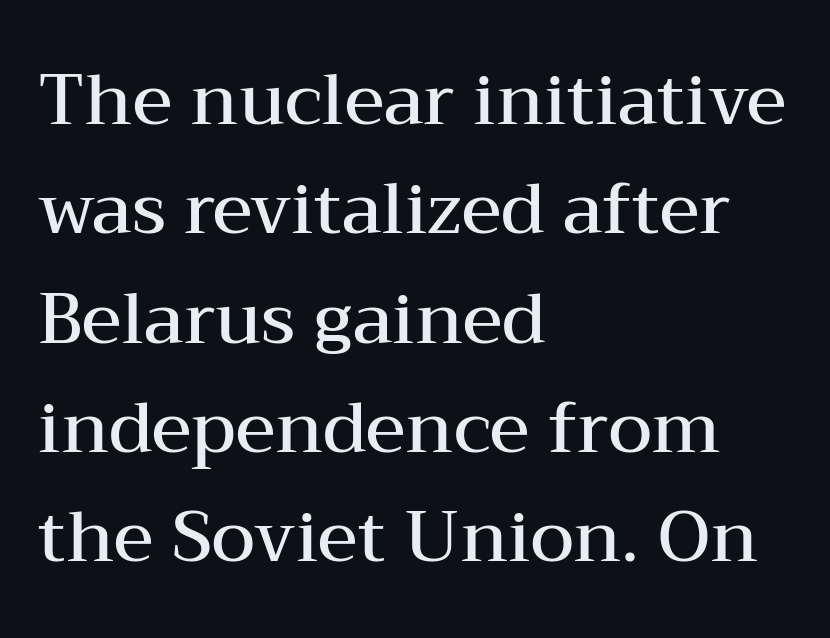
The image shows 71 px semibold, wide serif type, upright; set left-aligned, normal line spacing (1.54x), normal letter spacing, not underlined; medium stroke contrast and a medium x-height.
